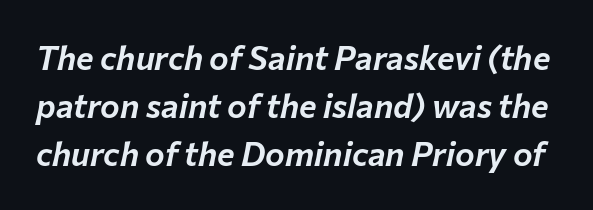
Q: Is the text italic (slanted)? A: Yes, it leans right by about 12 degrees.
Q: Is the text underlined? A: No.
Q: Is the spacing between letters normal or unusually wide? A: Normal.
Q: Is the spacing between lines tight, normal or loose? A: Normal.
Q: Width (condensed, normal, or wide)? A: Normal.
Q: Stroke contrast? A: Low.
Q: x-height? A: Medium.
Q: Monospaced? A: No.
